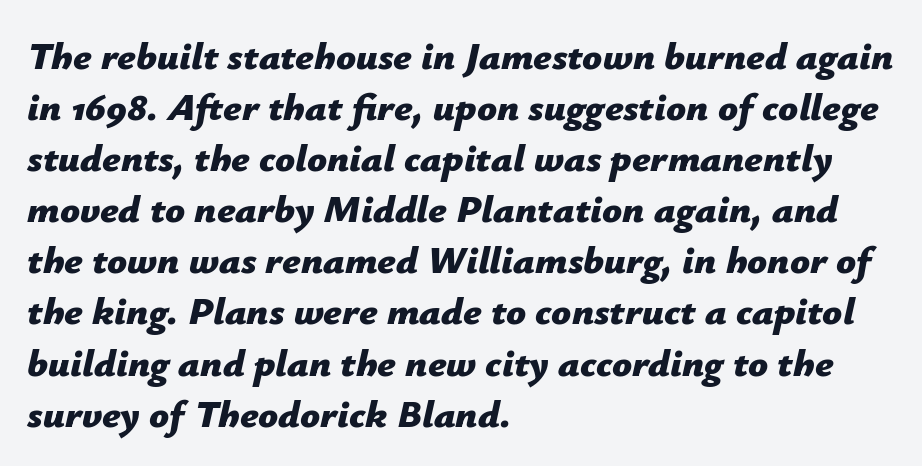
Each line starts at the same left margin while the right side varies. The strip under each line holds only bare page. What stands out about the letter spacing? Nothing — it is the standard amount. Does the lettering tilt? It does — this is italic. These lines are rendered in a variable-pitch font.
